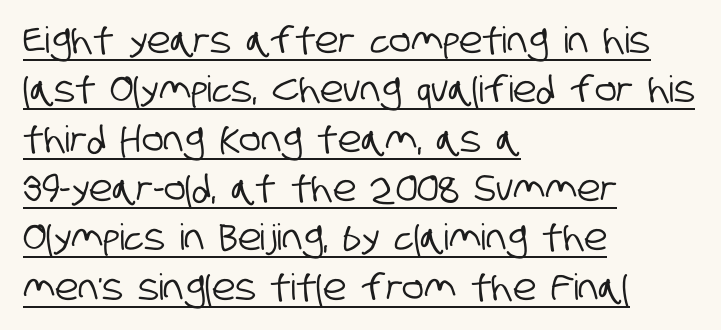
The designer left line spacing at the default. Has an underline been added? It has. Is the block centered? No — it sits flush against the left margin. Note the varied advance widths — an 'i' is clearly narrower than an 'm'. The face used here is a sans, in the tradition of grotesques and geometrics. The letterforms sit shoulder to shoulder at normal distance.
